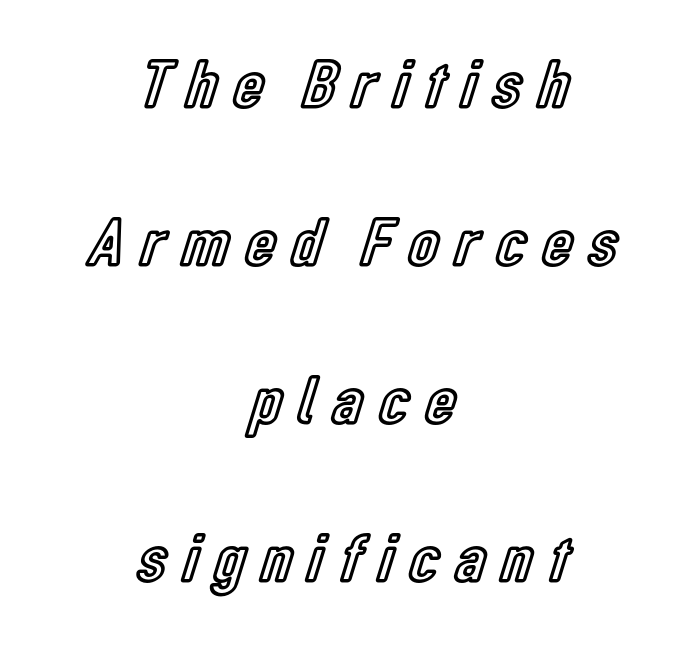
Q: Is the text italic (slanted)? A: Yes.
Q: Is the text underlined? A: No.
Q: How is the paragraph aligned? A: Centered.
Q: Is the spacing between letters normal or unusually wide? A: Unusually wide.
Q: Is the spacing between lines tight, normal or loose? A: Loose.
Q: Width (condensed, normal, or wide)? A: Condensed.
Q: x-height? A: Medium.
Q: Monospaced? A: No.
